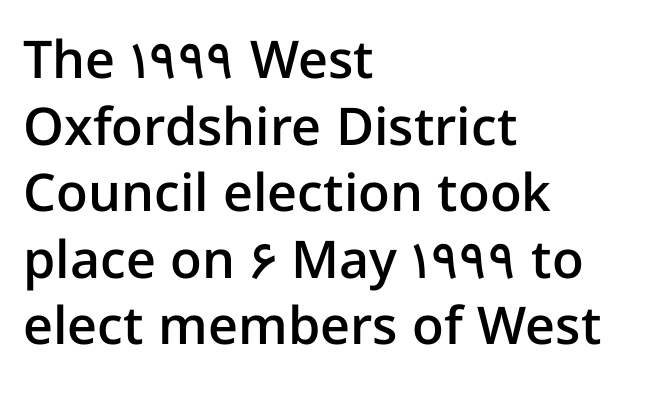
Leading matches the norm, producing a regular column. Underlining? Definitely not there. The letters are semibold — heavier than regular but short of a full bold. The font family rendered here belongs to the sans-serif group.
